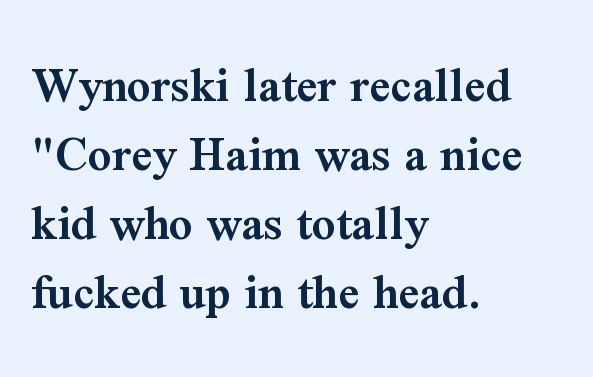
Q: Is the text bold? A: Semi-bold.
Q: Is the text italic (slanted)? A: No, it is upright.
Q: Is the typeface a serif or a sans-serif typeface? A: Serif.
Q: Is the text underlined? A: No.
Q: How is the paragraph aligned? A: Left-aligned.
Q: Is the spacing between letters normal or unusually wide? A: Normal.
Q: Is the spacing between lines tight, normal or loose? A: Normal.
Q: Width (condensed, normal, or wide)? A: Normal.
Q: Stroke contrast? A: Medium.
Q: x-height? A: Medium.
Q: Monospaced? A: No.
